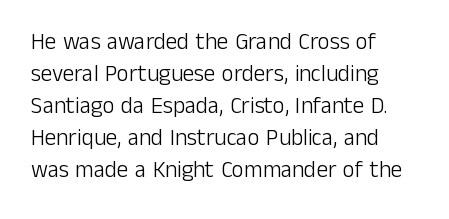
The image shows 23 px text type, upright; set left-aligned, normal line spacing (1.39x), normal letter spacing, not underlined.
